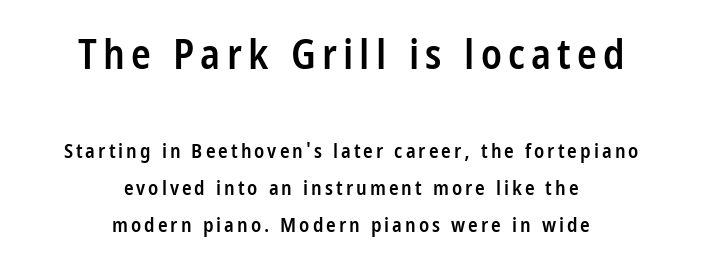
Here the designer chose a conventional face with non-uniform glyph widths. Upright lettering throughout. Observe the absence of serifs on each vertical stroke in this sample. Bare-footed words on every line. In CSS terms this would be text-align: center. Its strokes are somewhat broadened, the hallmark of semibold type.
